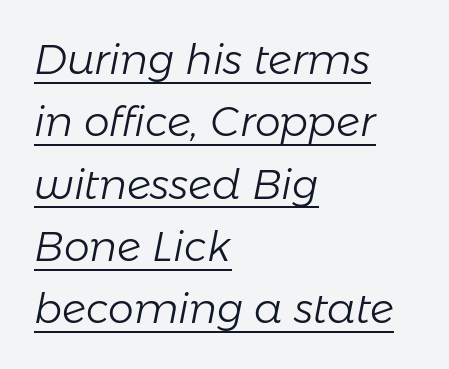
Q: Is the text bold? A: No.
Q: Is the text italic (slanted)? A: Yes, it leans right by about 11 degrees.
Q: Is the text underlined? A: Yes.
Q: How is the paragraph aligned? A: Left-aligned.
Q: Is the spacing between letters normal or unusually wide? A: Normal.
Q: Is the spacing between lines tight, normal or loose? A: Normal.
Q: Width (condensed, normal, or wide)? A: Normal.
Q: Stroke contrast? A: Low.
Q: x-height? A: Medium.
Q: Monospaced? A: No.
